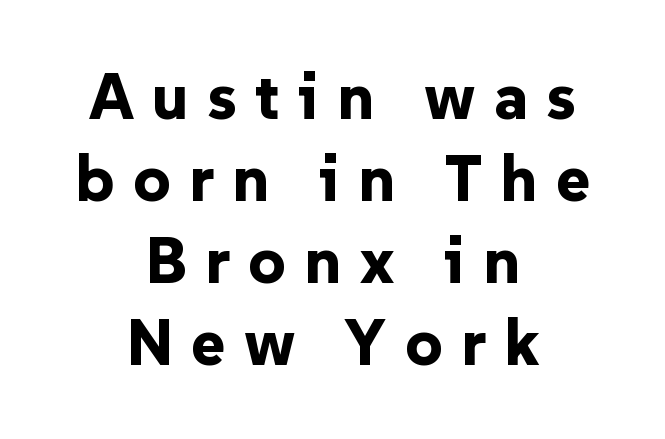
{"serif": "no", "italic": "no", "bold": "yes", "weight": "bold", "width": "normal", "stroke_contrast": "low", "x_height": "medium", "monospaced": "no", "underline": "no", "align": "center", "line_spacing": "normal", "line_spacing_ratio": 1.26, "letter_spacing": "wide", "letter_spacing_em": 0.28, "glyph_px": 65}
